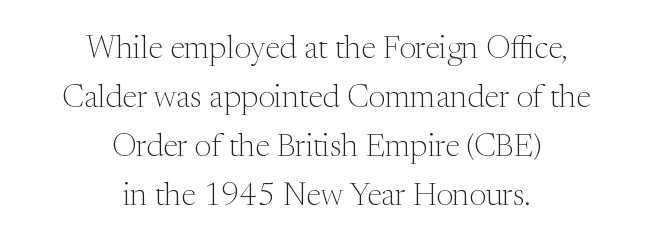
The image shows 32 px light serif type, upright; set centered, normal line spacing (1.53x), normal letter spacing, not underlined; medium stroke contrast and a medium x-height.
